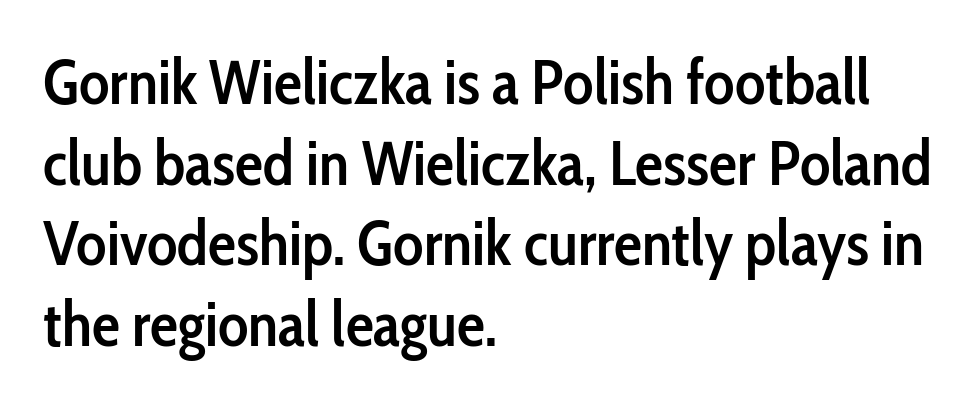
{"serif": "no", "italic": "no", "bold": "semi", "weight": "semibold", "width": "condensed", "stroke_contrast": "low", "x_height": "medium", "monospaced": "no", "underline": "no", "align": "left", "line_spacing": "normal", "line_spacing_ratio": 1.28, "letter_spacing": "normal", "letter_spacing_em": 0.0, "glyph_px": 63}
